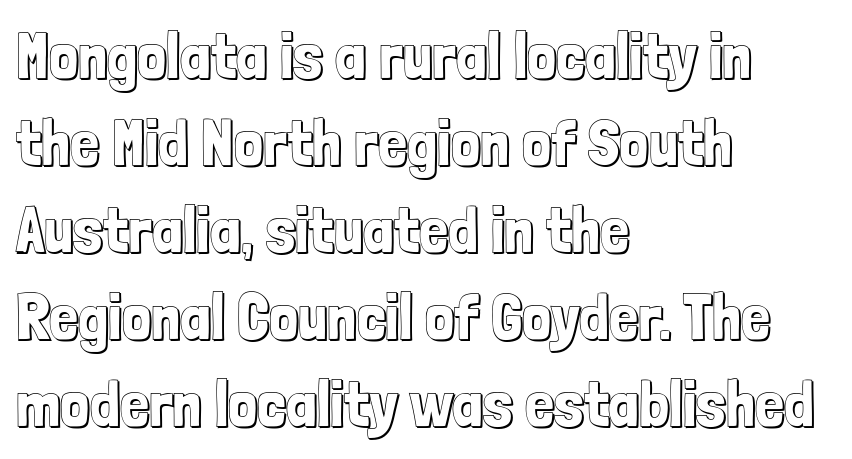
The rows are spaced the way most documents space them. The passage shown has conventional tracking throughout. Posture: straight, roman, zero tilt. Anything drawn beneath the words? Only blank space.
